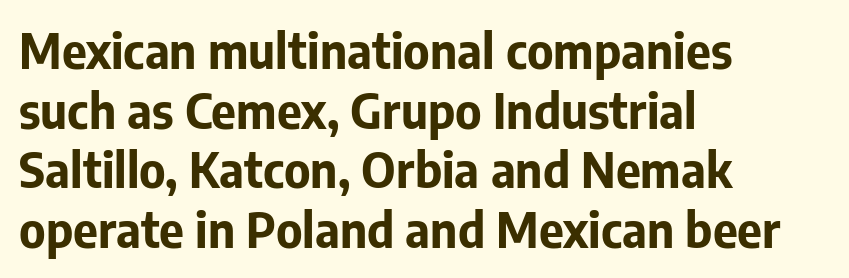
Q: Is the text bold? A: Yes.
Q: Is the text italic (slanted)? A: No, it is upright.
Q: Is the typeface a serif or a sans-serif typeface? A: Sans-serif.
Q: Is the text underlined? A: No.
Q: How is the paragraph aligned? A: Left-aligned.
Q: Is the spacing between letters normal or unusually wide? A: Normal.
Q: Width (condensed, normal, or wide)? A: Normal.
Q: Stroke contrast? A: Low.
Q: x-height? A: Medium.
Q: Monospaced? A: No.
